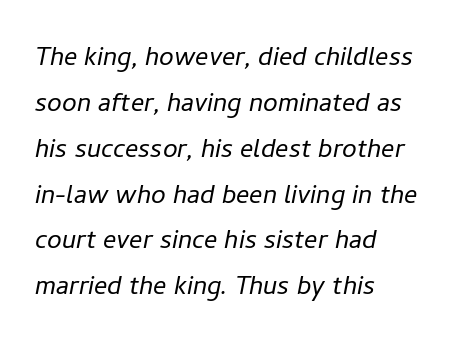
Q: Is the text bold? A: No.
Q: Is the text italic (slanted)? A: Yes, it leans right by about 11 degrees.
Q: Is the text underlined? A: No.
Q: How is the paragraph aligned? A: Left-aligned.
Q: Is the spacing between letters normal or unusually wide? A: Normal.
Q: Is the spacing between lines tight, normal or loose? A: Normal.
Q: Width (condensed, normal, or wide)? A: Normal.
Q: Stroke contrast? A: Low.
Q: x-height? A: Medium.
Q: Monospaced? A: No.
